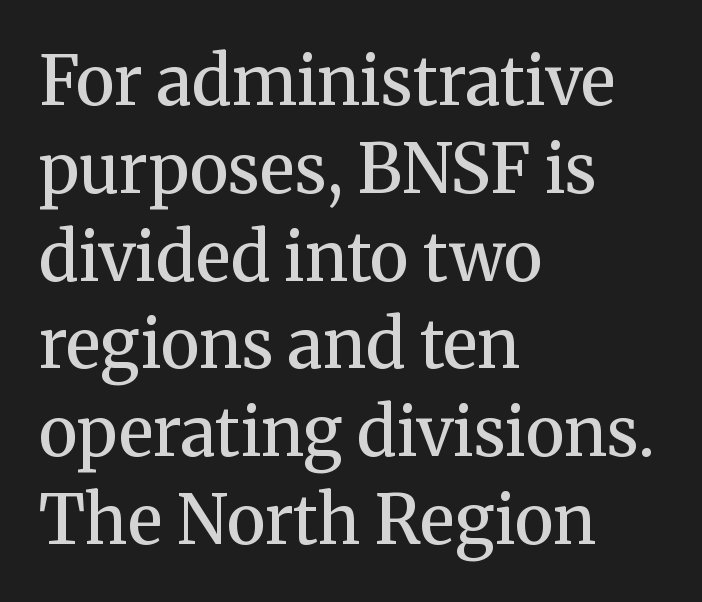
{"serif": "yes", "italic": "no", "bold": "semi", "weight": "semibold", "width": "normal", "stroke_contrast": "medium", "x_height": "medium", "monospaced": "no", "underline": "no", "align": "left", "line_spacing": "normal", "line_spacing_ratio": 1.31, "letter_spacing": "normal", "letter_spacing_em": 0.0, "glyph_px": 67}
